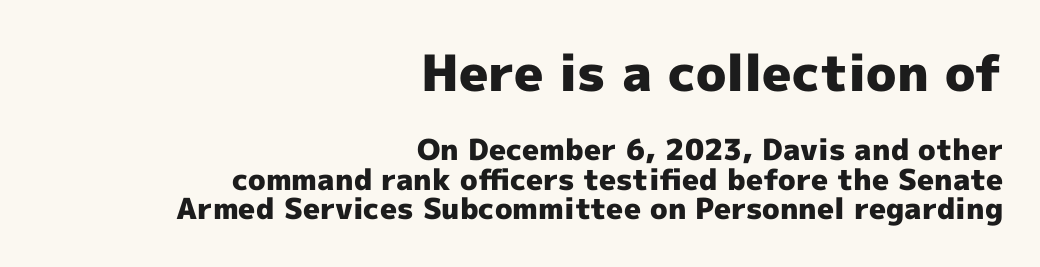
The image shows 50 px heavy sans-serif type, upright; set right-aligned, tight line spacing (1.02x), normal letter spacing, not underlined; the first (top) block is 1.72x larger; a medium x-height.
